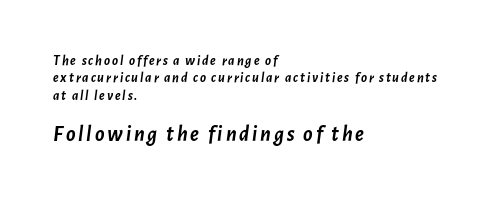
The image shows 22 px bold type, italic (leaning right); set left-aligned, line spacing 1.24x, not underlined; the second (bottom) block is 1.57x larger.
